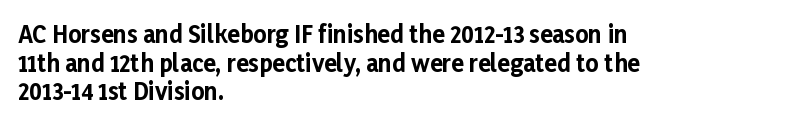
Q: Is the text bold? A: Yes.
Q: Is the text italic (slanted)? A: No, it is upright.
Q: Is the text underlined? A: No.
Q: How is the paragraph aligned? A: Left-aligned.
Q: Is the spacing between letters normal or unusually wide? A: Normal.
